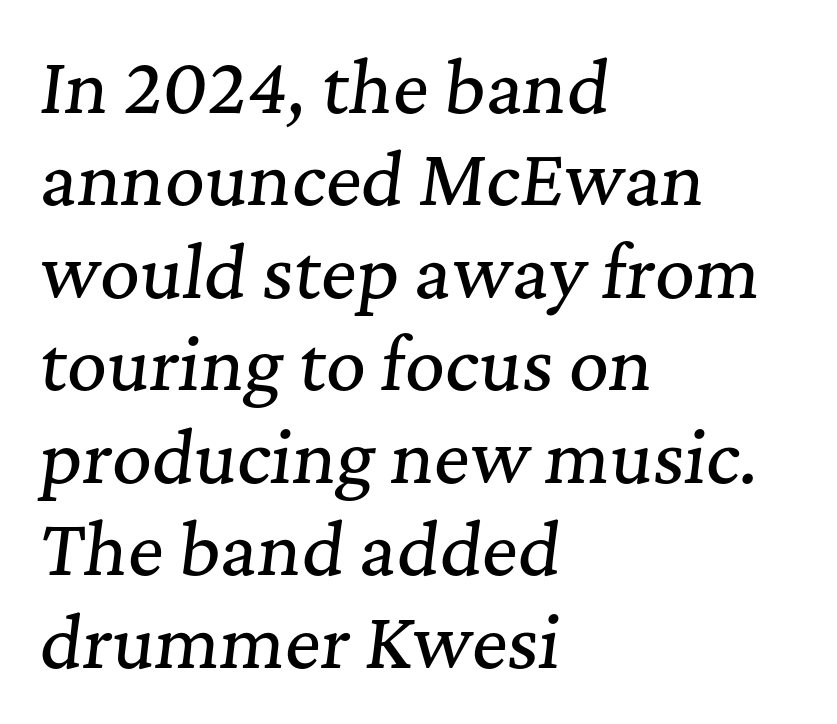
The image shows 69 px serif type, italic (leaning right); set left-aligned, normal line spacing (1.34x), normal letter spacing, not underlined; medium stroke contrast and a medium x-height.
